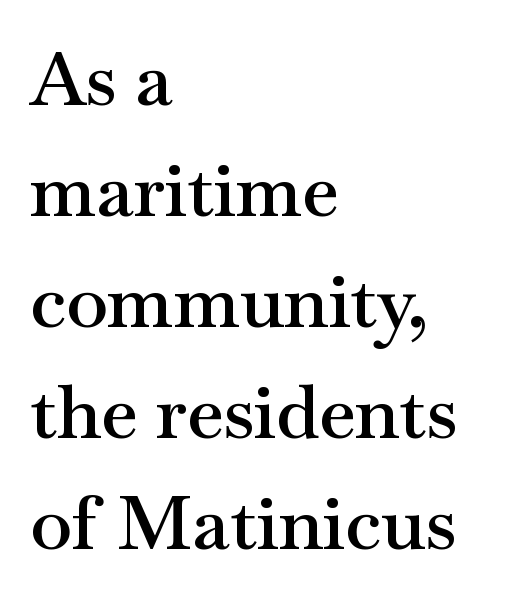
The designer went with a serif here, giving each stem small feet. You could not count columns in this text — the font is proportionally spaced. Rule under the text: the space is simply empty. If you drew a line through each stem, it would be perfectly vertical. Characters follow at the spacing the type designer built in.
